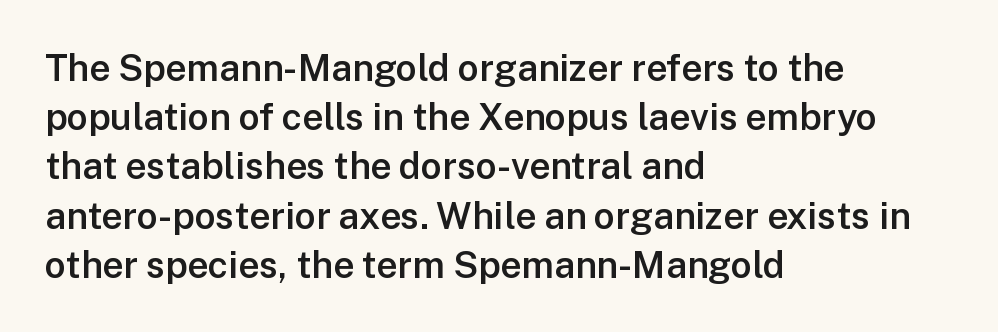
The image shows 37 px semibold sans-serif type, upright; set left-aligned, normal line spacing (1.33x), normal letter spacing, not underlined; low stroke contrast and a medium x-height.
